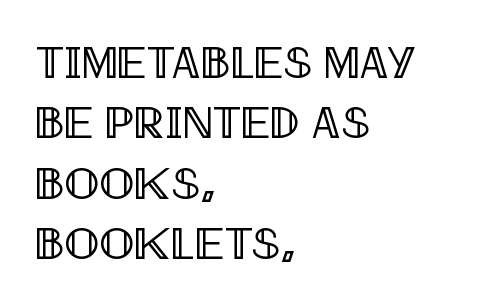
{"italic": "no", "width": "condensed", "x_height": "large", "monospaced": "no", "underline": "no", "align": "left", "line_spacing": "normal", "line_spacing_ratio": 1.31, "letter_spacing": "normal", "letter_spacing_em": 0.0, "glyph_px": 46}
